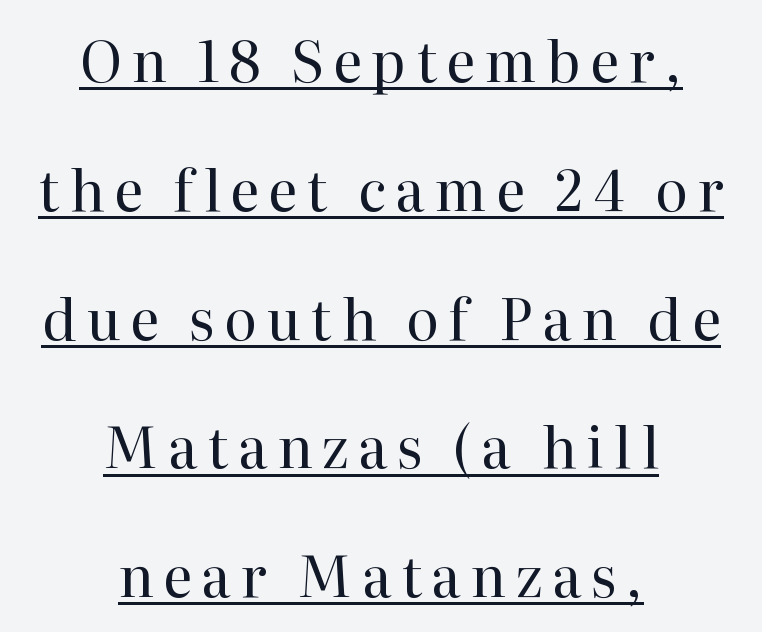
How would I describe the line gaps? Wide and relaxed. Old-style or modern, the face here clearly has serifs. Decoration check: the copy is underlined. Stroke thickness stays within the range of a standard reading face or lighter. Horizontally, the lines are justified to the midpoint only. Unlike italic type, these characters show no tilt at all.
